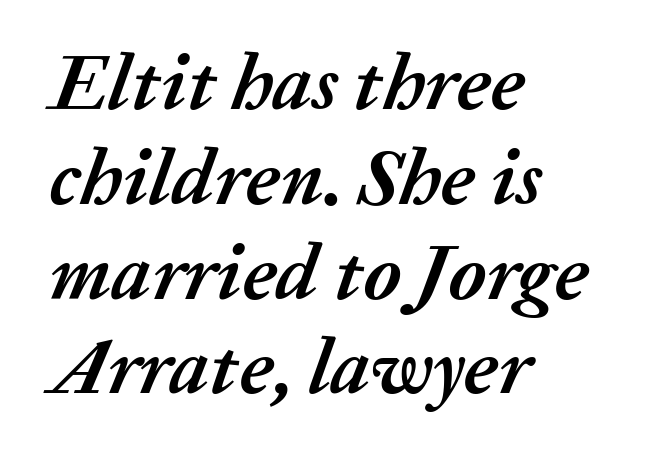
The image shows 79 px semibold type, italic (leaning right); set left-aligned, line spacing 1.2x, normal letter spacing, not underlined; medium stroke contrast and a medium x-height.
